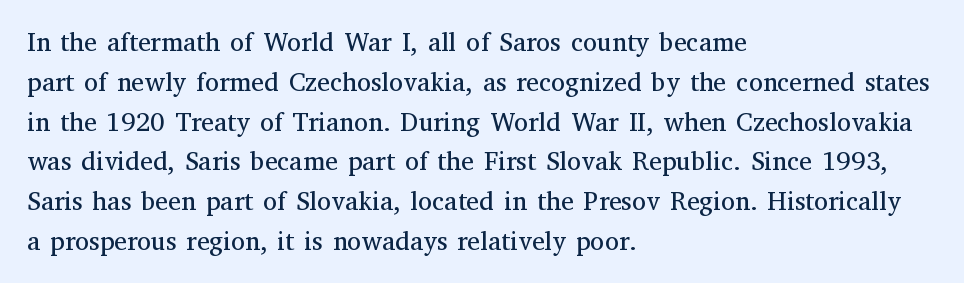
Nobody touched the tracking dial on this one. Line starts are locked; line ends wander. The block of text has a typical density, with ordinary space between rows. The glyphs are unaccompanied by any horizontal stroke below them. Notice how the stems are strictly vertical — no italics here. These glyphs show unthickened strokes, regular width or finer.
